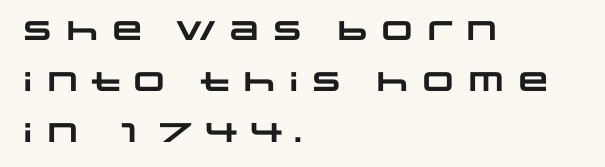
{"bold": "yes", "underline": "no", "align": "left", "line_spacing_ratio": 1.89, "glyph_px": 27}
